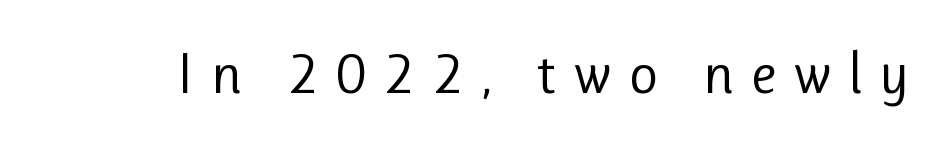
Q: Is the text bold? A: No.
Q: Is the text italic (slanted)? A: No, it is upright.
Q: Is the typeface a serif or a sans-serif typeface? A: Sans-serif.
Q: Is the text underlined? A: No.
Q: Is the spacing between letters normal or unusually wide? A: Unusually wide.
Q: Width (condensed, normal, or wide)? A: Normal.
Q: Stroke contrast? A: Low.
Q: x-height? A: Medium.
Q: Monospaced? A: No.
